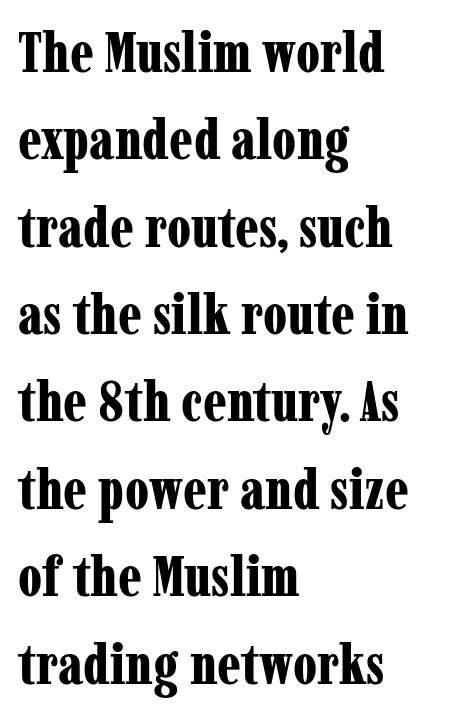
The image shows 56 px bold, condensed serif type, upright; set left-aligned, normal line spacing (1.56x), normal letter spacing, not underlined; low stroke contrast and a medium x-height.
